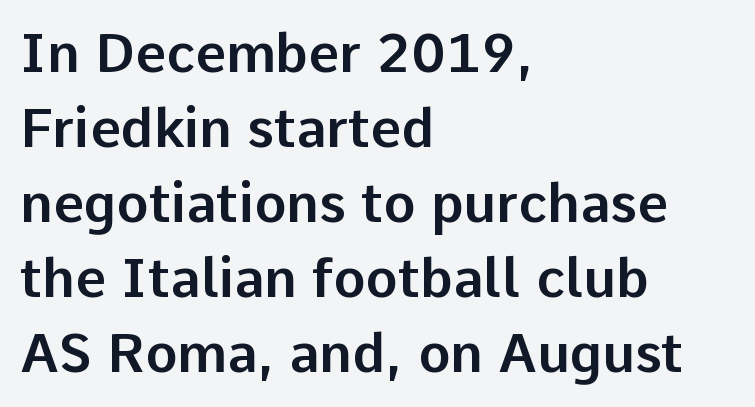
The face used here is rendered with its standard letterfit. The vertical gap from one line to the next is medium. Clear beneath every line of the passage. What kind of face is this? One without serifs — a sans. You can tell it's not italic because the verticals are truly vertical. In CSS terms this would be text-align: left.
